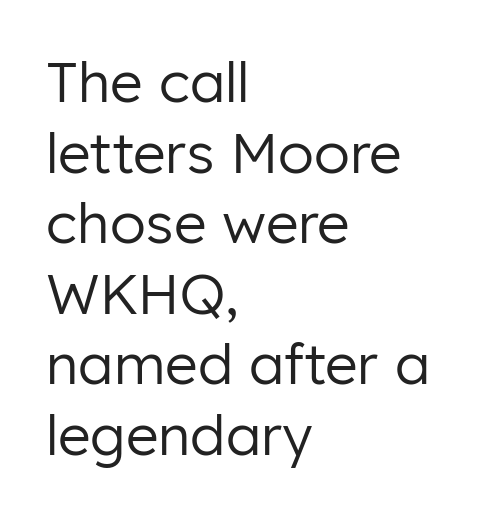
The image shows 56 px regular-weight sans-serif type, upright; set left-aligned, normal line spacing (1.26x), normal letter spacing, not underlined; low stroke contrast and a medium x-height.
